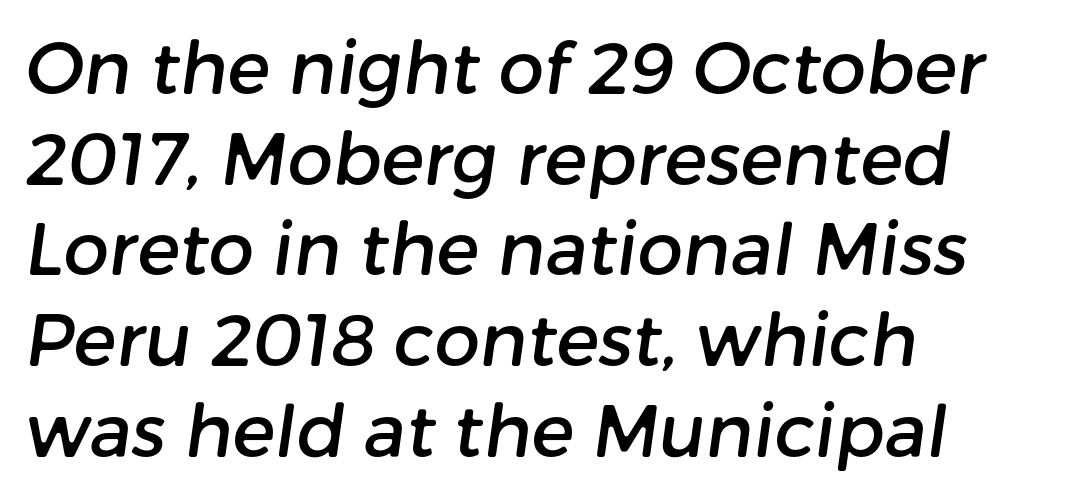
Quick note: interline space is typical. The letters advance in unequal steps, a hallmark of proportional type. Unlike a traditional serif, this face leaves its strokes unadorned. A bare baseline throughout the passage. Observe the ordinary spacing: letters are neighbours, not strangers. Typeset ragged right — the left edge is the straight one.
